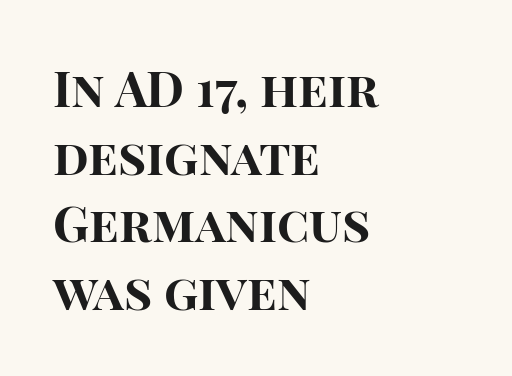
Q: Is the text bold? A: Yes.
Q: Is the text italic (slanted)? A: No, it is upright.
Q: Is the typeface a serif or a sans-serif typeface? A: Sans-serif.
Q: Is the text underlined? A: No.
Q: How is the paragraph aligned? A: Left-aligned.
Q: Is the spacing between letters normal or unusually wide? A: Normal.
Q: Is the spacing between lines tight, normal or loose? A: Normal.
Q: Width (condensed, normal, or wide)? A: Normal.
Q: Stroke contrast? A: High.
Q: x-height? A: Large.
Q: Monospaced? A: No.
